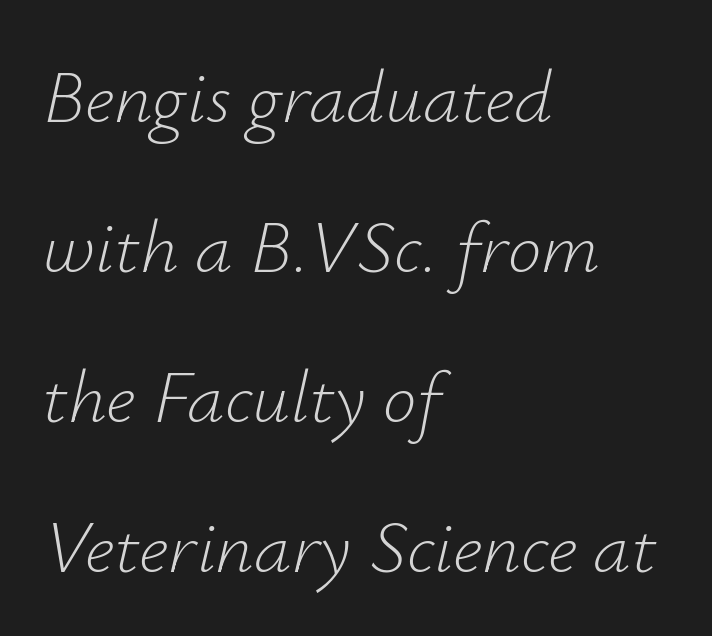
{"italic": "yes", "lean": "right", "slant_degrees": 12, "bold": "no", "weight": "light", "width": "normal", "stroke_contrast": "low", "x_height": "small", "monospaced": "no", "underline": "no", "align": "left", "line_spacing": "loose", "line_spacing_ratio": 2.0, "letter_spacing": "normal", "letter_spacing_em": 0.0, "glyph_px": 75}
